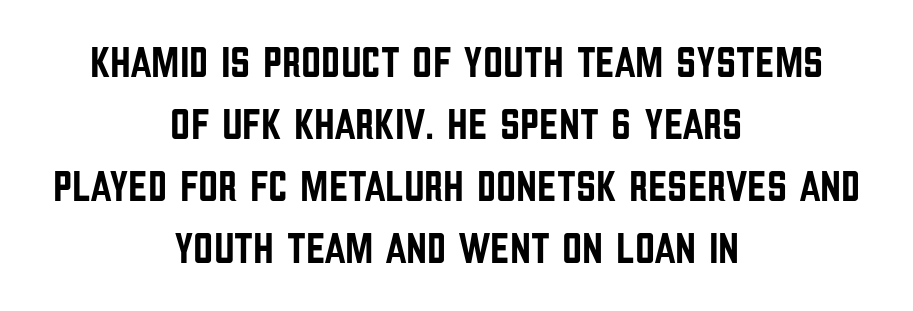
The characters display no serif detailing; their extremities are plain. The line-height multiplier appears to be the usual default. The space directly below the letters is spotless. Does extra space separate the letters? No, they use regular spacing. The lines in this sample share a center point and differ in where they start and stop. You could not count columns in this text — the font is proportionally spaced.
